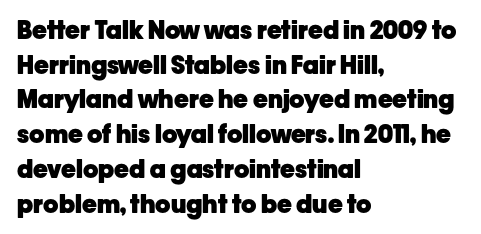
Q: Is the text bold? A: Yes.
Q: Is the text italic (slanted)? A: No, it is upright.
Q: Is the text underlined? A: No.
Q: How is the paragraph aligned? A: Left-aligned.
Q: Is the spacing between letters normal or unusually wide? A: Normal.
Q: Is the spacing between lines tight, normal or loose? A: Normal.
